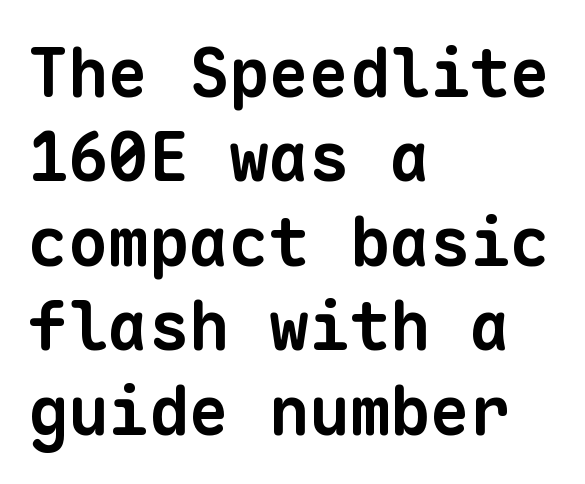
A typesetter would call this zero additional tracking. The strokes are fattened all the way to bold. The paragraph shown leans on its left margin. One glance says typical: line gaps are just what's usual.
